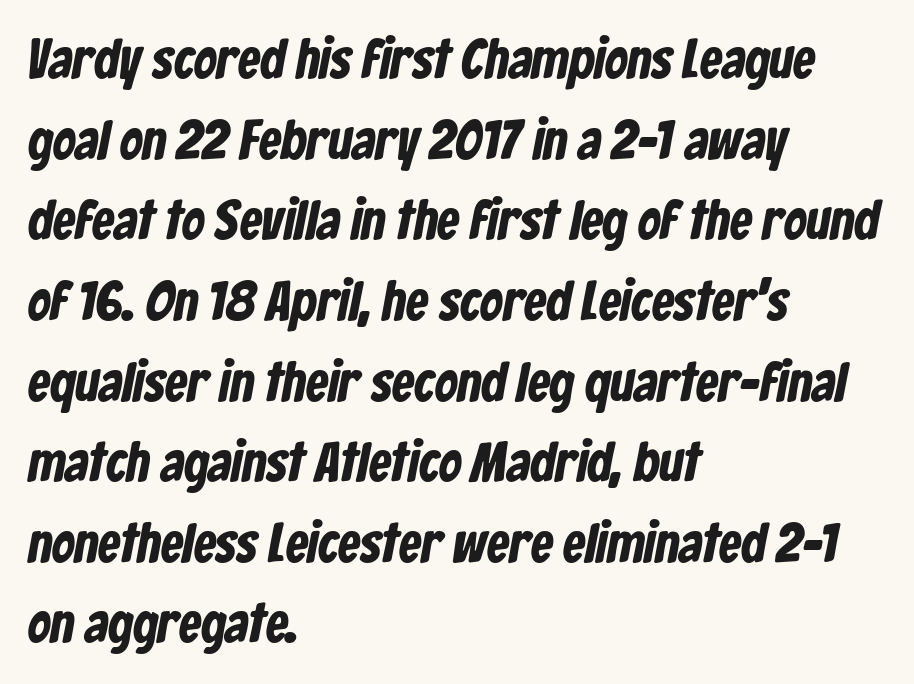
Q: Is the typeface a serif or a sans-serif typeface? A: Sans-serif.
Q: Is the text underlined? A: No.
Q: How is the paragraph aligned? A: Left-aligned.
Q: Is the spacing between letters normal or unusually wide? A: Normal.
Q: Is the spacing between lines tight, normal or loose? A: Normal.
Q: Width (condensed, normal, or wide)? A: Condensed.
Q: Stroke contrast? A: Low.
Q: x-height? A: Medium.
Q: Monospaced? A: No.
